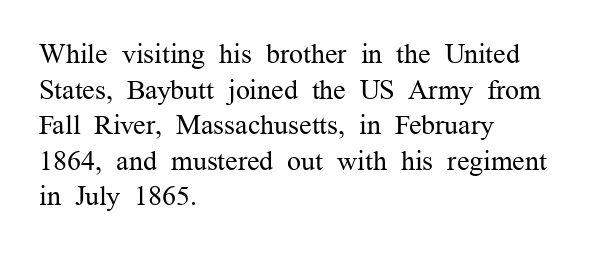
Ink coverage per letter is moderate at most. The words here are not underlined. Alignment: flush left. Are there feet on the stems? There are — it's a serif.
